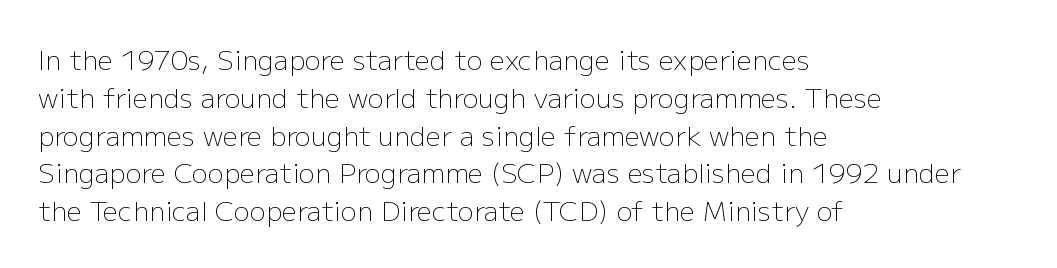
Short note: letters normally spaced. These lines are set flush left with a ragged right edge. The passage shown is not bold in any degree. Rows of type keep a routine distance in the vertical direction. This is the regular roman posture of the typeface.
